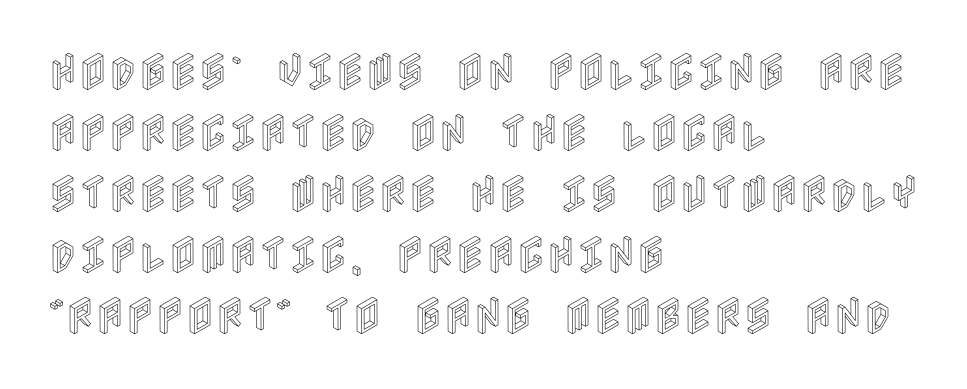
The image shows 41 px condensed type, upright; set left-aligned, normal line spacing (1.49x), normal letter spacing, not underlined; a large x-height.
